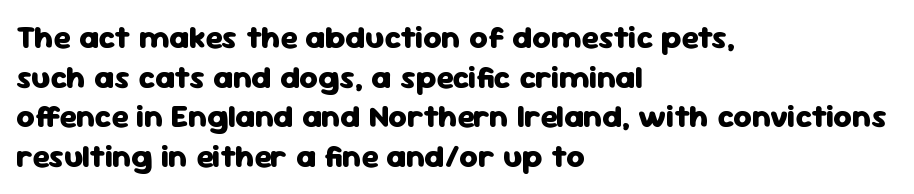
Serif or sans? Sans — the stroke terminals are bare. Honestly, there is no underline to notice here at all. Typesetter's note: full bold, strokes at maximum text heaviness. Do the characters align in a grid? No, the font is proportional.
